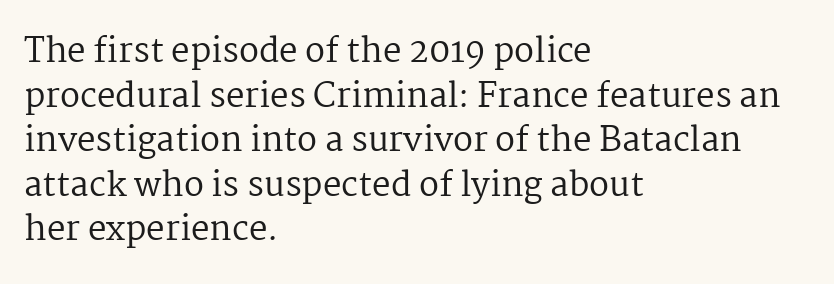
{"serif": "yes", "italic": "no", "bold": "no", "weight": "regular", "width": "normal", "stroke_contrast": "medium", "x_height": "medium", "monospaced": "no", "underline": "no", "align": "left", "line_spacing": "normal", "line_spacing_ratio": 1.35, "letter_spacing": "normal", "letter_spacing_em": 0.0, "glyph_px": 33}
